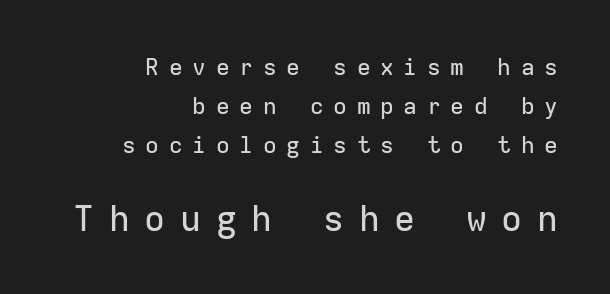
{"serif": "no", "italic": "no", "width": "normal", "stroke_contrast": "low", "x_height": "medium", "monospaced": "yes", "underline": "no", "align": "right", "line_spacing": "normal", "line_spacing_ratio": 1.7, "letter_spacing": "wide", "letter_spacing_em": 0.42, "larger_block": "second", "size_ratio": 1.52, "glyph_px": 35}
